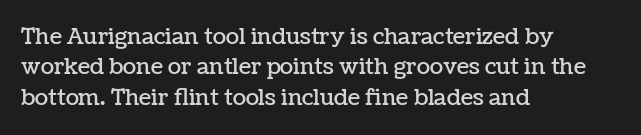
{"italic": "no", "underline": "no", "align": "left", "line_spacing": "normal", "line_spacing_ratio": 1.38, "letter_spacing": "normal", "letter_spacing_em": 0.0, "glyph_px": 22}
